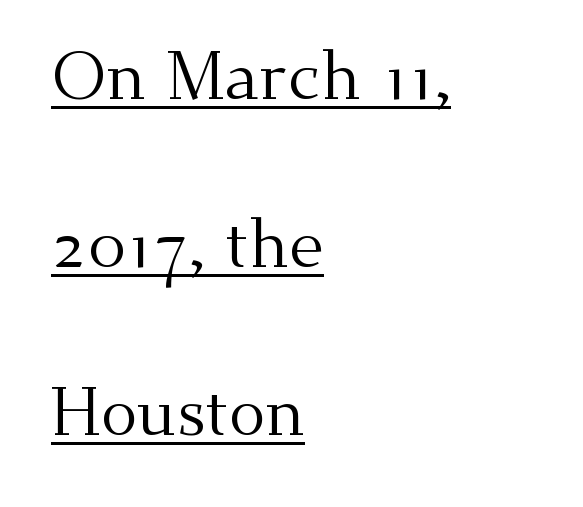
{"serif": "yes", "italic": "no", "bold": "no", "weight": "regular", "width": "normal", "stroke_contrast": "medium", "x_height": "small", "monospaced": "no", "underline": "yes", "align": "left", "line_spacing": "loose", "line_spacing_ratio": 2.47, "letter_spacing": "normal", "letter_spacing_em": 0.0, "glyph_px": 68}
